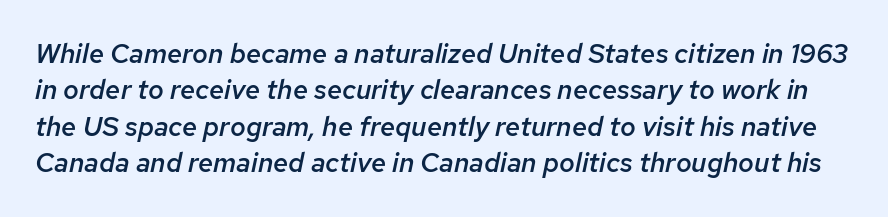
The image shows 27 px text type, italic (leaning right); set normal line spacing (1.35x), normal letter spacing, not underlined.
